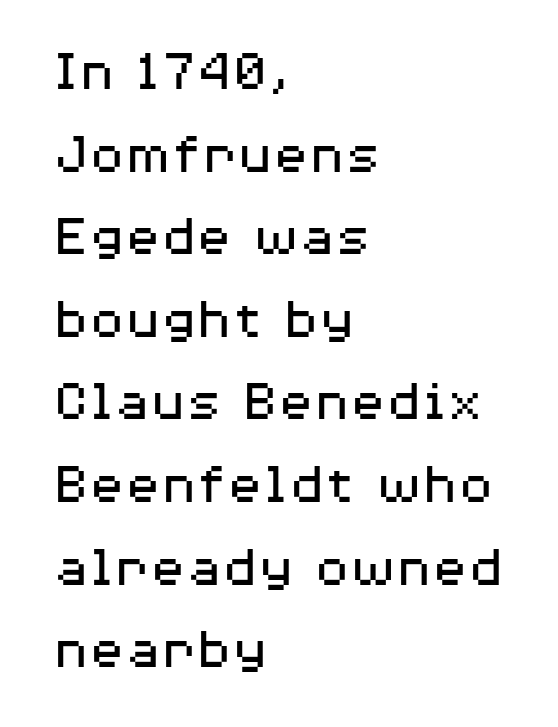
{"serif": "no", "italic": "no", "bold": "no", "weight": "regular", "width": "wide", "stroke_contrast": "medium", "x_height": "medium", "monospaced": "no", "underline": "no", "align": "left", "line_spacing": "normal", "line_spacing_ratio": 1.4, "letter_spacing": "normal", "letter_spacing_em": 0.0, "glyph_px": 59}
